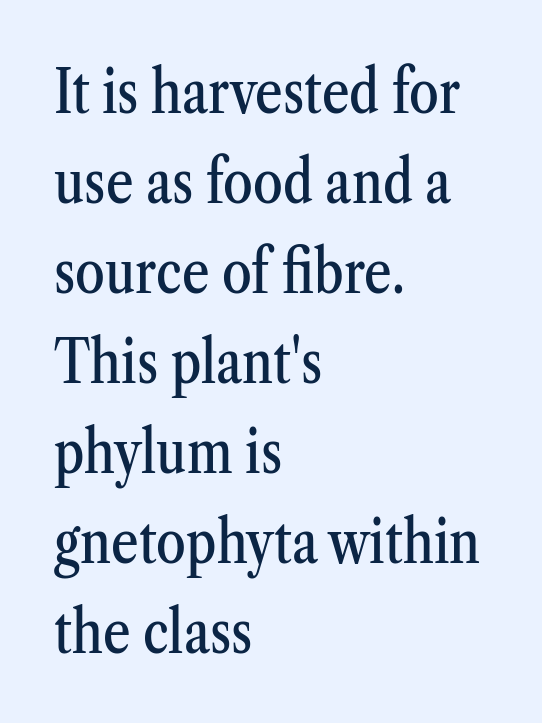
The image shows 60 px condensed serif type, upright; set left-aligned, normal line spacing (1.5x), normal letter spacing, not underlined; medium stroke contrast and a medium x-height.
